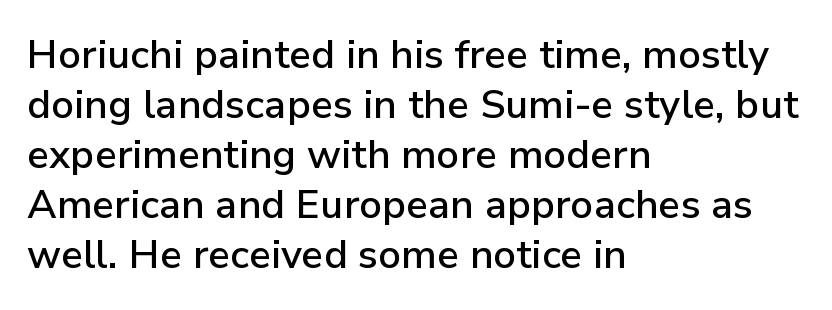
{"serif": "no", "italic": "no", "width": "normal", "stroke_contrast": "low", "x_height": "medium", "monospaced": "no", "underline": "no", "align": "left", "line_spacing": "normal", "line_spacing_ratio": 1.25, "letter_spacing": "normal", "letter_spacing_em": 0.0, "glyph_px": 40}
